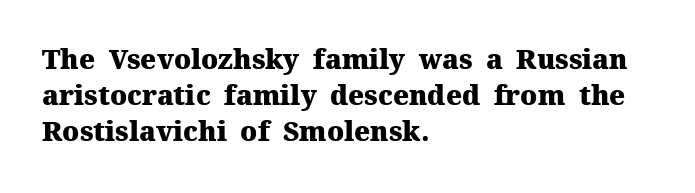
The image shows 27 px bold type, upright; set left-aligned, normal line spacing (1.34x), normal letter spacing, not underlined.
